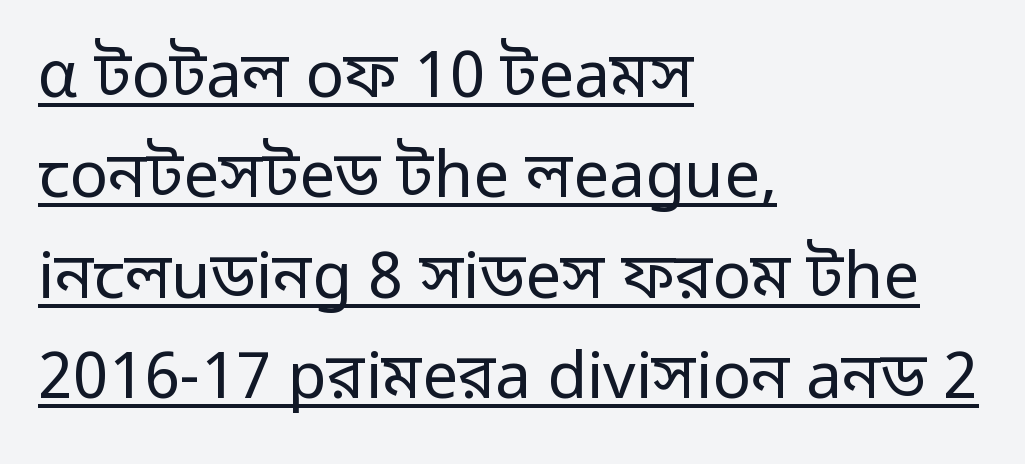
Q: Is the text bold? A: No.
Q: Is the text italic (slanted)? A: No, it is upright.
Q: Is the typeface a serif or a sans-serif typeface? A: Sans-serif.
Q: Is the text underlined? A: Yes.
Q: How is the paragraph aligned? A: Left-aligned.
Q: Is the spacing between letters normal or unusually wide? A: Normal.
Q: Is the spacing between lines tight, normal or loose? A: Normal.
Q: Width (condensed, normal, or wide)? A: Normal.
Q: Stroke contrast? A: Low.
Q: x-height? A: Medium.
Q: Monospaced? A: No.
